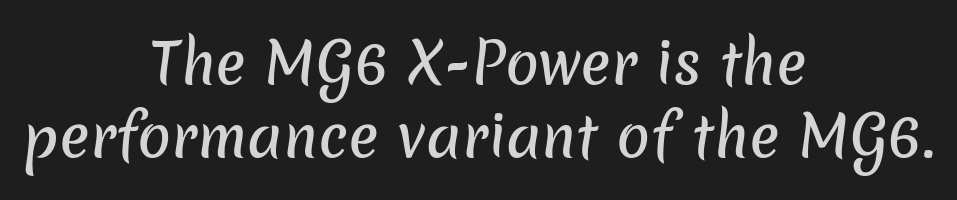
Q: Is the typeface a serif or a sans-serif typeface? A: Sans-serif.
Q: Is the text underlined? A: No.
Q: How is the paragraph aligned? A: Centered.
Q: Is the spacing between letters normal or unusually wide? A: Normal.
Q: Is the spacing between lines tight, normal or loose? A: Normal.
Q: Width (condensed, normal, or wide)? A: Normal.
Q: Stroke contrast? A: Low.
Q: x-height? A: Medium.
Q: Monospaced? A: No.
